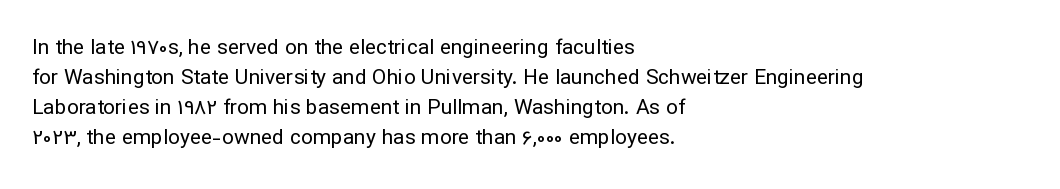
The image shows 21 px text type, upright; set left-aligned, normal line spacing (1.43x), normal letter spacing, not underlined.
